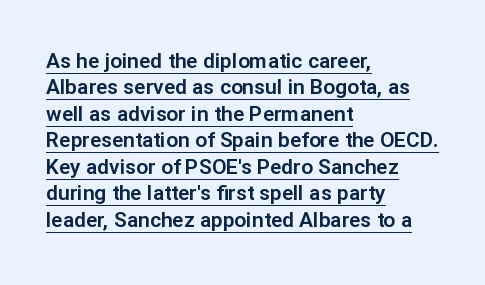
Q: Is the text italic (slanted)? A: No, it is upright.
Q: Is the text underlined? A: Yes.
Q: How is the paragraph aligned? A: Left-aligned.
Q: Is the spacing between letters normal or unusually wide? A: Normal.
Q: Is the spacing between lines tight, normal or loose? A: Normal.
